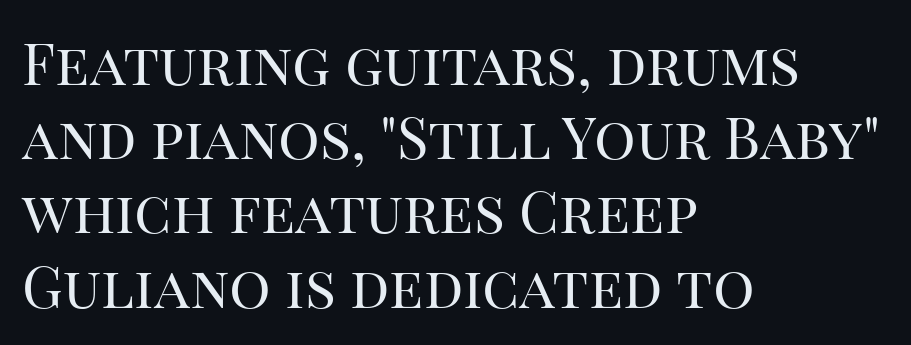
The image shows 58 px regular-weight serif type, upright; set left-aligned, normal line spacing (1.28x), normal letter spacing, not underlined; high stroke contrast and a large x-height.
